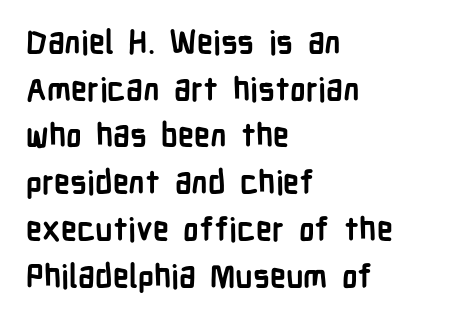
Q: Is the text bold? A: Yes.
Q: Is the text italic (slanted)? A: No, it is upright.
Q: Is the typeface a serif or a sans-serif typeface? A: Sans-serif.
Q: Is the text underlined? A: No.
Q: How is the paragraph aligned? A: Left-aligned.
Q: Is the spacing between letters normal or unusually wide? A: Normal.
Q: Is the spacing between lines tight, normal or loose? A: Normal.
Q: Width (condensed, normal, or wide)? A: Condensed.
Q: Stroke contrast? A: Low.
Q: x-height? A: Medium.
Q: Monospaced? A: No.
